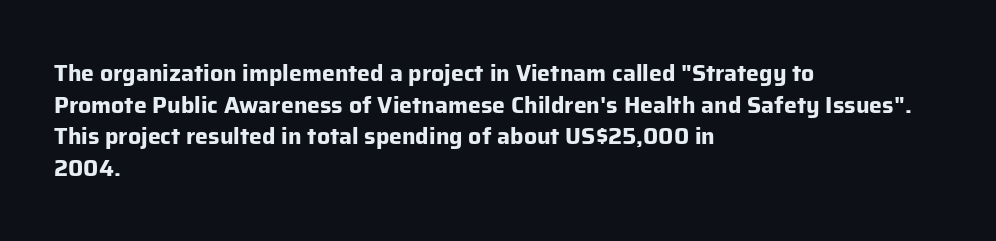
The image shows 23 px bold type, upright; set left-aligned, normal line spacing (1.37x), normal letter spacing, not underlined.
